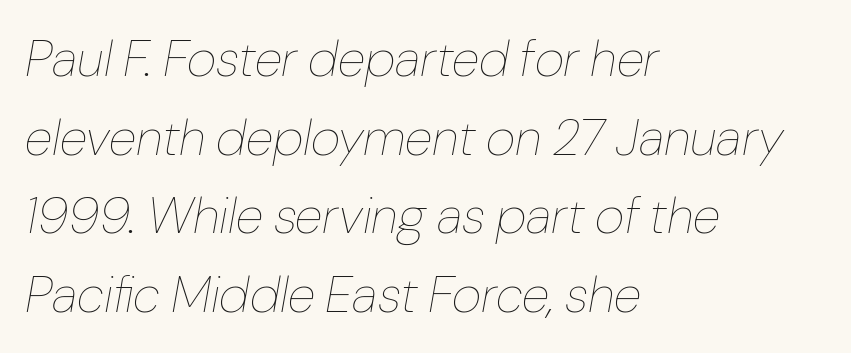
{"italic": "yes", "lean": "right", "slant_degrees": 10, "bold": "no", "weight": "thin", "width": "normal", "stroke_contrast": "low", "x_height": "medium", "monospaced": "no", "underline": "no", "align": "left", "line_spacing": "normal", "line_spacing_ratio": 1.54, "letter_spacing": "normal", "letter_spacing_em": 0.0, "glyph_px": 51}
